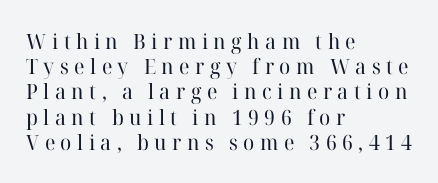
Q: Is the text bold? A: No.
Q: Is the text italic (slanted)? A: No, it is upright.
Q: Is the text underlined? A: No.
Q: How is the paragraph aligned? A: Left-aligned.
Q: Is the spacing between letters normal or unusually wide? A: Unusually wide.
